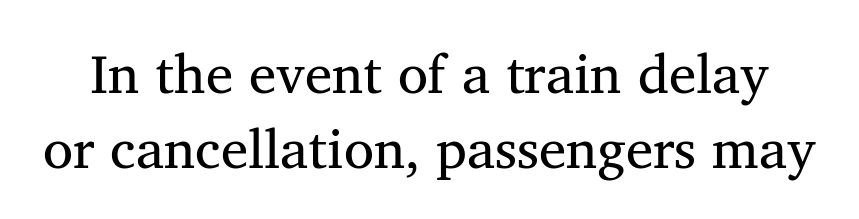
{"serif": "yes", "bold": "no", "weight": "regular", "width": "normal", "stroke_contrast": "medium", "x_height": "medium", "monospaced": "no", "underline": "no", "line_spacing": "normal", "line_spacing_ratio": 1.37, "letter_spacing": "normal", "letter_spacing_em": 0.0, "glyph_px": 55}
